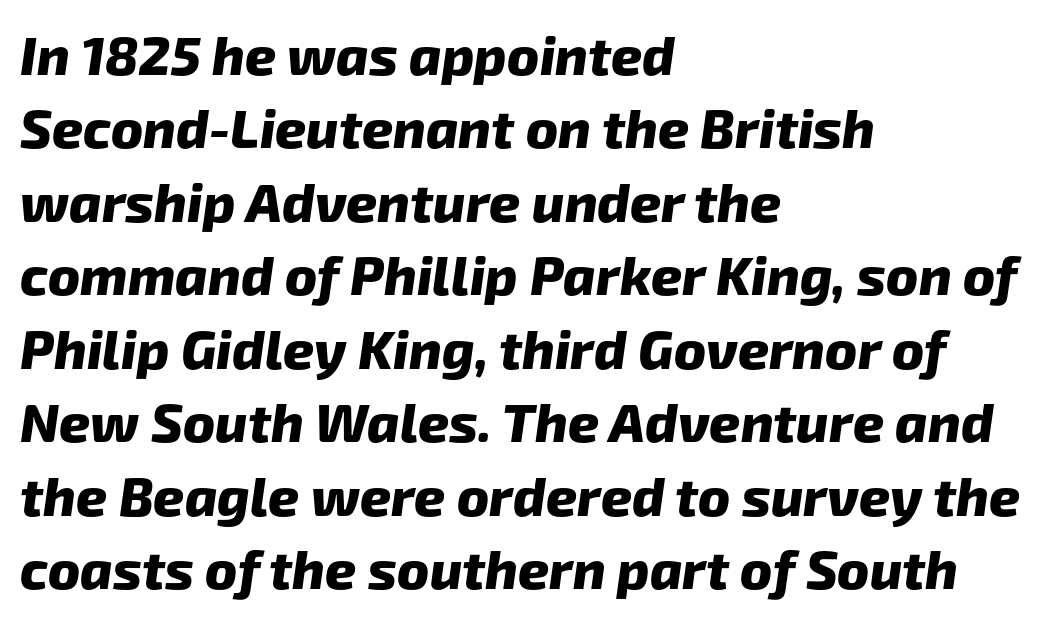
{"serif": "no", "bold": "yes", "weight": "heavy", "width": "normal", "stroke_contrast": "low", "x_height": "medium", "monospaced": "no", "underline": "no", "align": "left", "line_spacing": "normal", "line_spacing_ratio": 1.36, "letter_spacing": "normal", "letter_spacing_em": 0.0, "glyph_px": 54}
